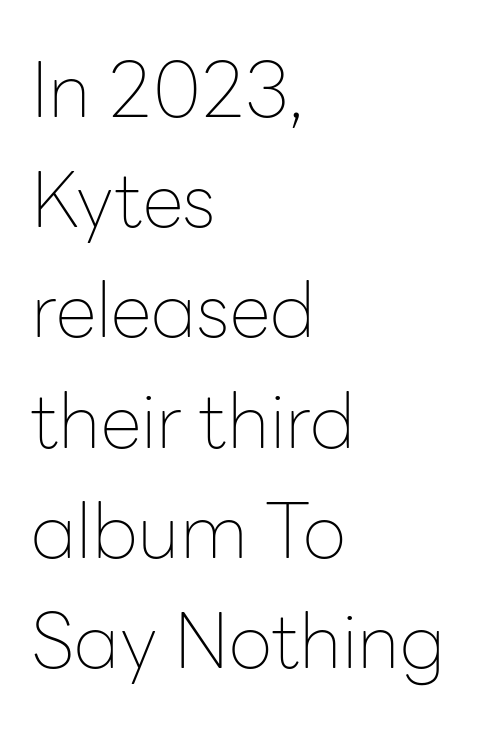
Type style note: lacks serifs. Character widths vary here, with narrow letters taking less room than wide ones. In terms of letterspacing, this is plain default setting. All the whitespace from short lines collects on the right. Beneath every word, the page is bare. Unlike italic type, these characters show no tilt at all.
